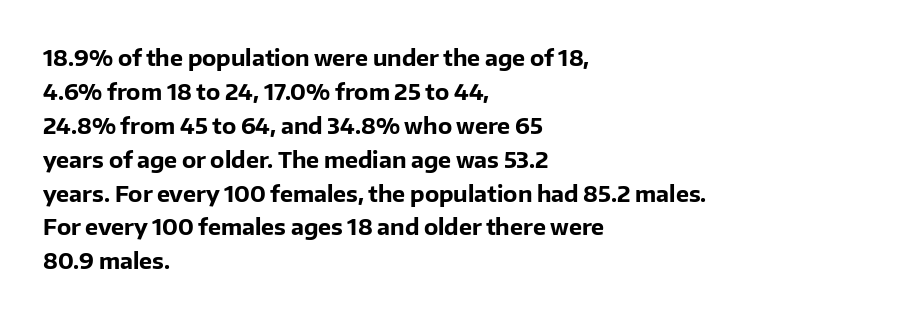
The lettering holds an erect, upright posture throughout. No word sits above an underline. Thick stems and heavy bowls — unmistakably bold. How are the letters spaced? Ordinarily, with no added tracking. Line beginnings align vertically; line endings do not.
